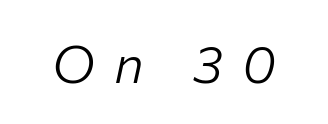
{"italic": "yes", "lean": "right", "slant_degrees": 12, "bold": "no", "weight": "light", "width": "normal", "stroke_contrast": "low", "x_height": "medium", "monospaced": "no", "underline": "no", "letter_spacing": "wide", "letter_spacing_em": 0.38, "glyph_px": 52}
